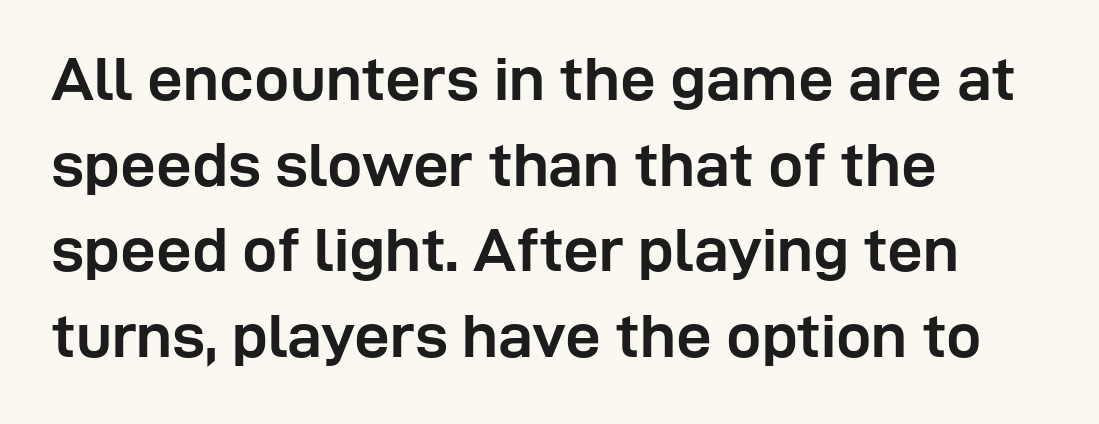
The image shows 63 px semibold sans-serif type, upright; set left-aligned, normal line spacing (1.36x), normal letter spacing, not underlined; low stroke contrast and a medium x-height.
